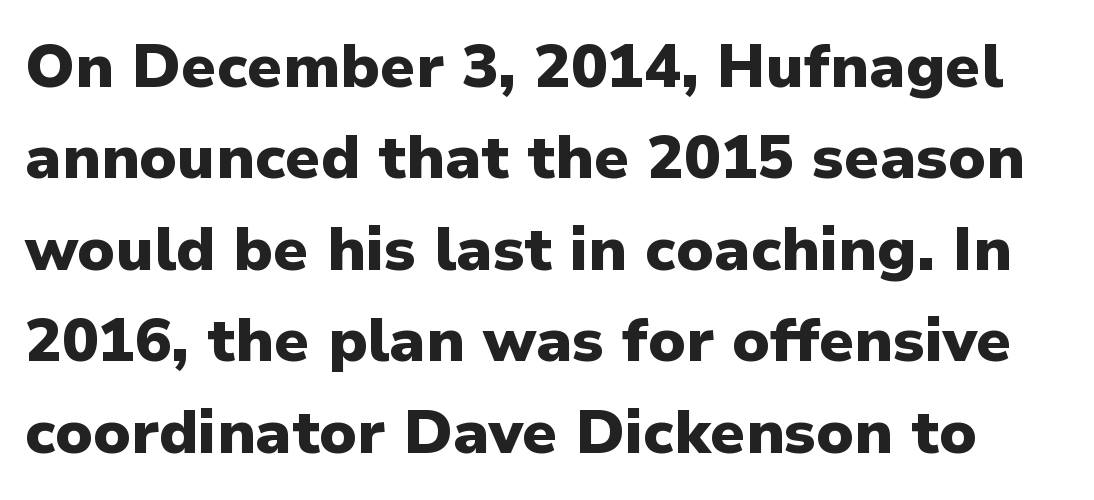
{"serif": "no", "italic": "no", "bold": "yes", "weight": "heavy", "width": "normal", "stroke_contrast": "low", "x_height": "medium", "monospaced": "no", "underline": "no", "line_spacing": "normal", "line_spacing_ratio": 1.5, "letter_spacing": "normal", "letter_spacing_em": 0.0, "glyph_px": 61}
